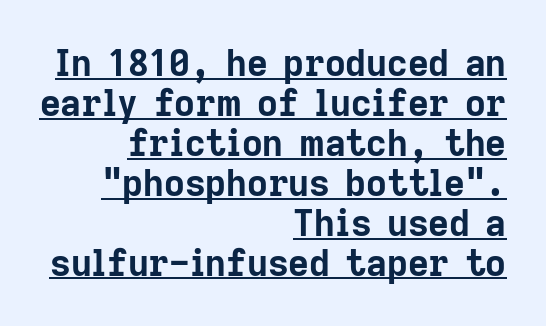
The image shows 36 px bold sans-serif type, upright; set right-aligned, tight line spacing (1.11x), normal letter spacing, underlined; low stroke contrast and a medium x-height.
